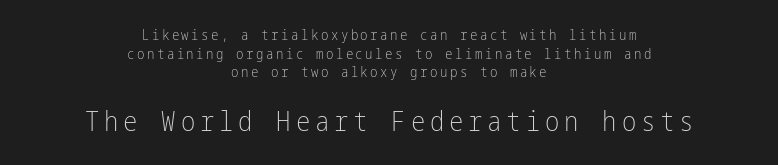
Q: Is the text bold? A: No.
Q: Is the text italic (slanted)? A: No, it is upright.
Q: Is the text underlined? A: No.
Q: How is the paragraph aligned? A: Centered.
Q: Is the spacing between lines tight, normal or loose? A: Normal.
Q: Which block of text is set in a larger size, the first (top) or the second (bottom)? A: The second (bottom) one.
